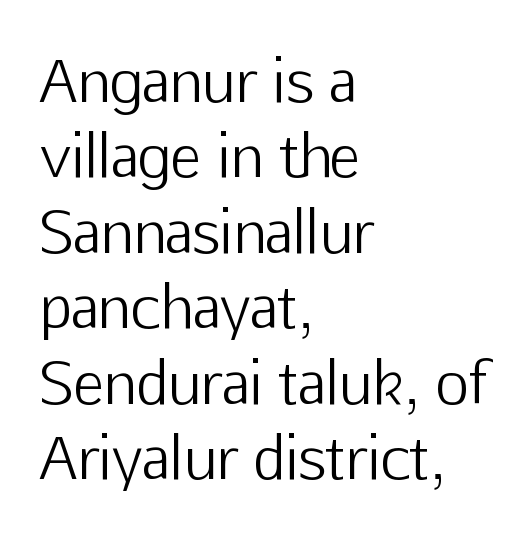
Just letters on the line, the space beneath them empty. The lines are quadded left. The typesetting does not lean heavy: it is not bold. It's the straight-up-and-down kind of type.
